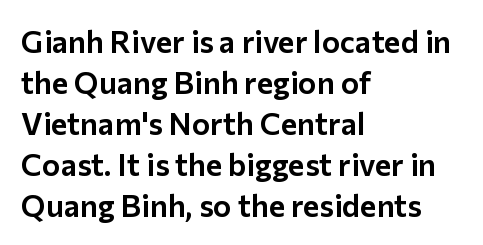
Proportional: the letters do not fall into vertical columns. The type family on display is of the sans-serif kind. Vertically, the passage feels balanced, rows spaced as you'd expect. The type sits square on the baseline with zero lean. Between one letter and the next there's only the usual sliver of space. In CSS terms this would be text-align: left.
